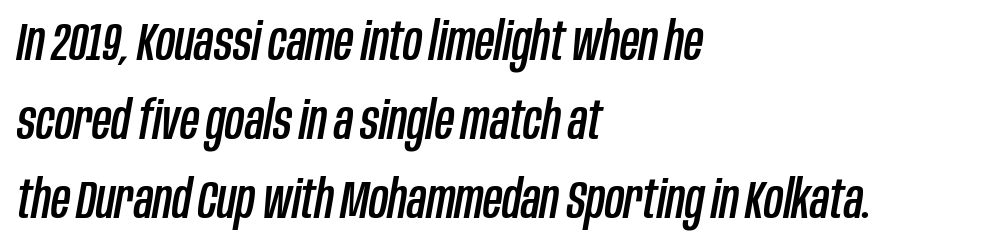
Q: Is the text italic (slanted)? A: Yes, it leans right by about 10 degrees.
Q: Is the text underlined? A: No.
Q: How is the paragraph aligned? A: Left-aligned.
Q: Is the spacing between letters normal or unusually wide? A: Normal.
Q: Is the spacing between lines tight, normal or loose? A: Normal.
Q: Width (condensed, normal, or wide)? A: Condensed.
Q: Stroke contrast? A: Low.
Q: x-height? A: Large.
Q: Monospaced? A: No.
